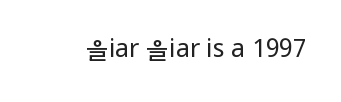
The image shows 25 px text type, upright; set normal letter spacing, not underlined.
